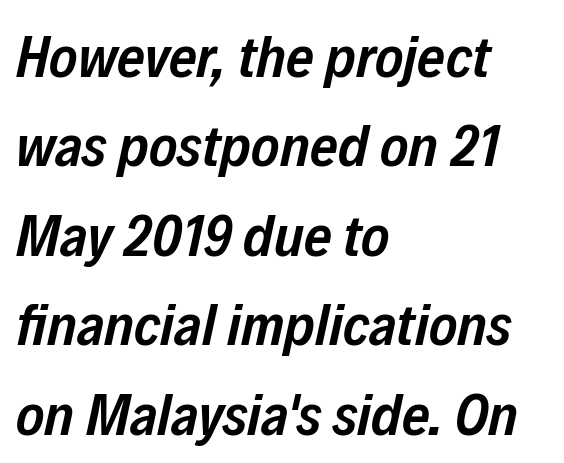
{"italic": "yes", "lean": "right", "slant_degrees": 12, "bold": "semi", "weight": "semibold", "width": "condensed", "stroke_contrast": "low", "x_height": "medium", "monospaced": "no", "underline": "no", "align": "left", "line_spacing": "normal", "line_spacing_ratio": 1.49, "letter_spacing": "normal", "letter_spacing_em": 0.0, "glyph_px": 60}
